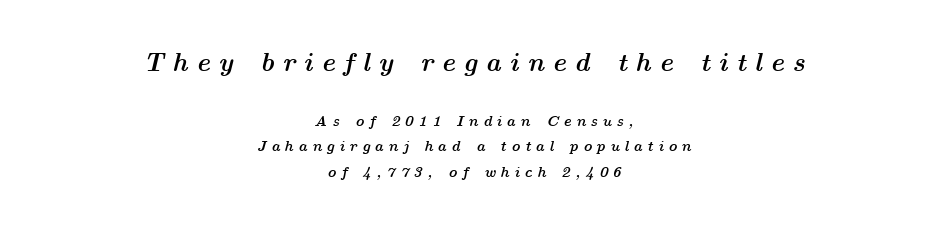
Q: Is the text bold? A: Yes.
Q: Is the text italic (slanted)? A: Yes, it leans right by about 14 degrees.
Q: Is the text underlined? A: No.
Q: How is the paragraph aligned? A: Centered.
Q: Is the spacing between letters normal or unusually wide? A: Unusually wide.
Q: Which block of text is set in a larger size, the first (top) or the second (bottom)? A: The first (top) one.
